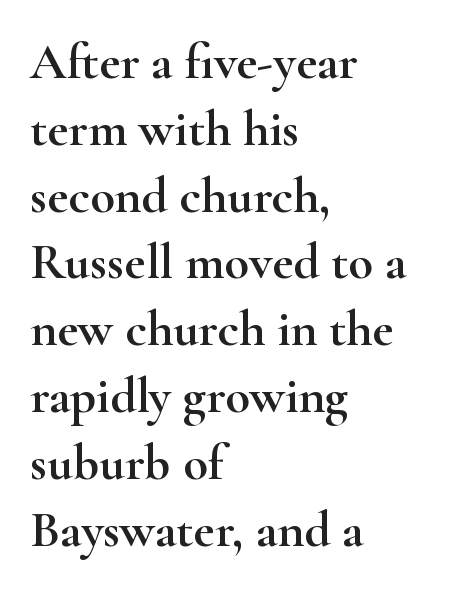
This sample has the flowing, uneven cadence of proportional lettering. The gap between lines stays unmarked. The font's upright variant was chosen for this text. A typesetter would call this leading conventional body-copy spacing. Left-aligned paragraph, ragged on the right.
